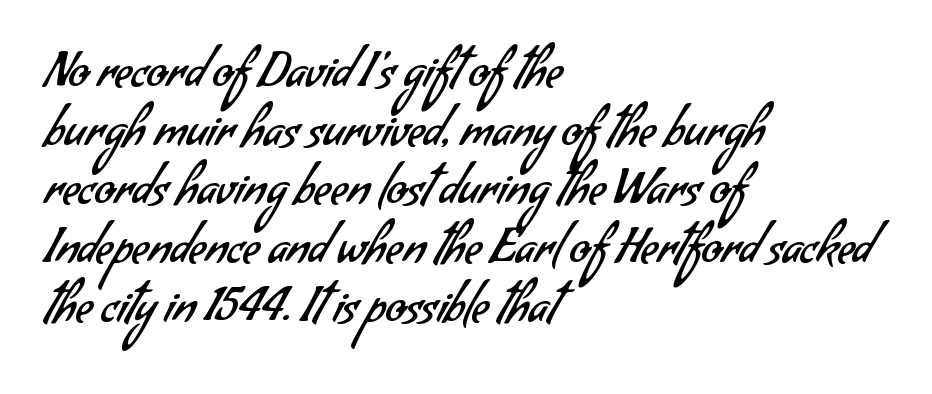
The image shows 47 px regular-weight sans-serif type; set left-aligned, normal line spacing (1.25x), normal letter spacing, not underlined; low stroke contrast and a small x-height.
